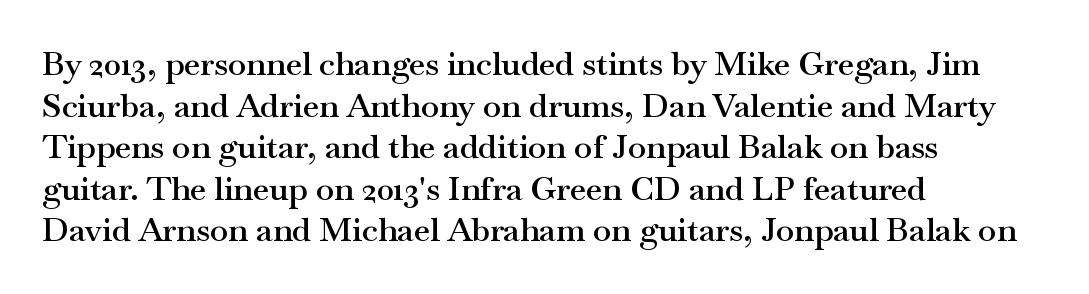
The image shows 33 px semibold, wide serif type, upright; set left-aligned, normal line spacing (1.26x), normal letter spacing, not underlined; medium stroke contrast and a small x-height.
